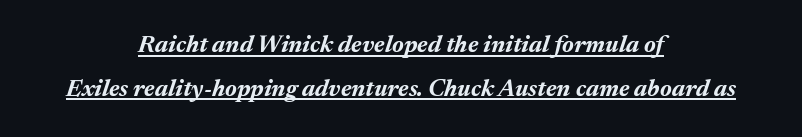
{"italic": "yes", "lean": "right", "slant_degrees": 17, "bold": "yes", "underline": "yes", "align": "center", "line_spacing_ratio": 1.82, "letter_spacing": "normal", "letter_spacing_em": 0.0, "glyph_px": 24}
